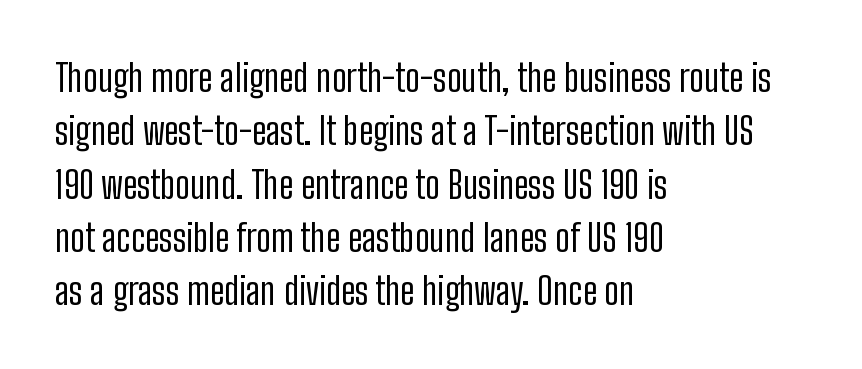
In terms of leading, this rendering sits right in the middle. No extra ink here — the face is not bold. Glance below the letters and you will spot only blank space. The line texture is even and compact thanks to regular tracking. These lines are set flush left with a ragged right edge.
